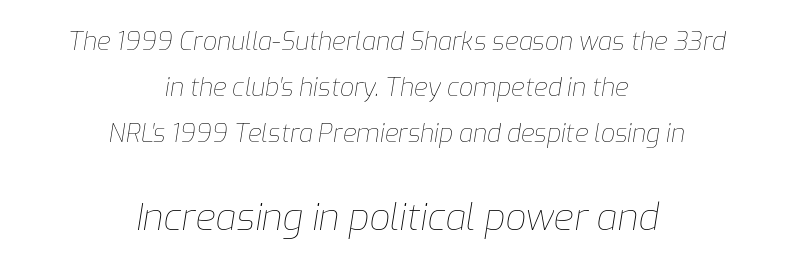
Q: Is the text bold? A: No.
Q: Is the text italic (slanted)? A: Yes, it leans right by about 9 degrees.
Q: Is the text underlined? A: No.
Q: How is the paragraph aligned? A: Centered.
Q: Is the spacing between letters normal or unusually wide? A: Normal.
Q: Which block of text is set in a larger size, the first (top) or the second (bottom)? A: The second (bottom) one.
Q: Width (condensed, normal, or wide)? A: Normal.
Q: Stroke contrast? A: Low.
Q: x-height? A: Medium.
Q: Monospaced? A: No.
